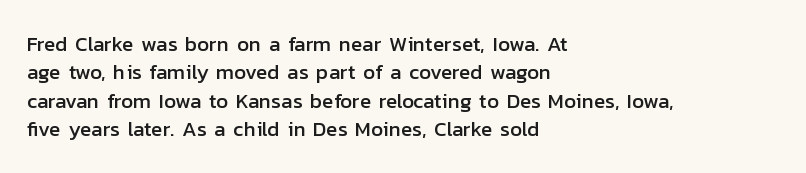
{"italic": "no", "underline": "no", "align": "left", "line_spacing": "normal", "line_spacing_ratio": 1.35, "letter_spacing": "normal", "letter_spacing_em": 0.0, "glyph_px": 21}
